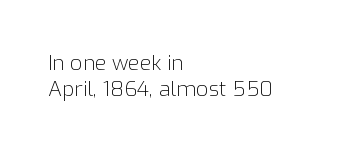
{"italic": "no", "bold": "no", "underline": "no", "align": "left", "line_spacing_ratio": 1.23, "letter_spacing": "normal", "letter_spacing_em": 0.0, "glyph_px": 21}
